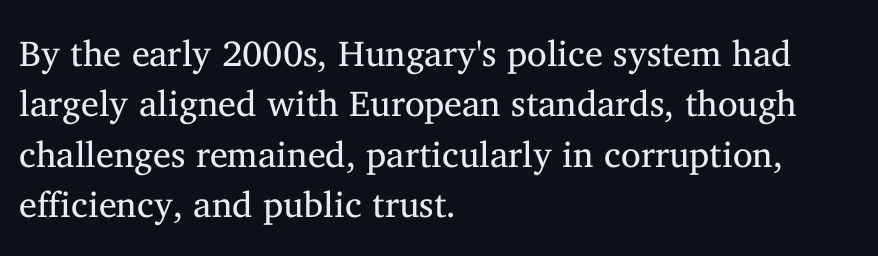
{"serif": "yes", "italic": "no", "bold": "no", "weight": "regular", "width": "normal", "stroke_contrast": "medium", "x_height": "medium", "monospaced": "no", "underline": "no", "align": "left", "line_spacing": "normal", "line_spacing_ratio": 1.4, "letter_spacing": "normal", "letter_spacing_em": 0.0, "glyph_px": 36}
